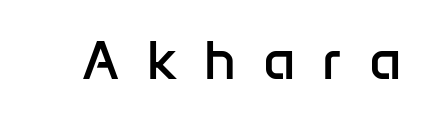
The image shows 56 px regular-weight sans-serif type, upright; set unusually wide letter spacing (+0.48 em), not underlined; low stroke contrast and a medium x-height.
